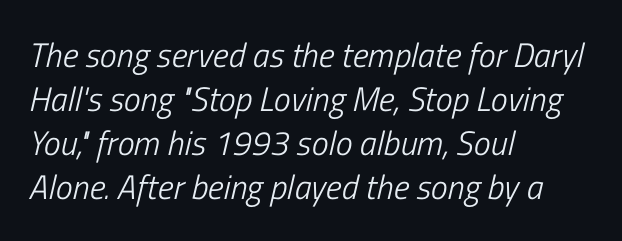
{"italic": "yes", "lean": "right", "slant_degrees": 13, "bold": "no", "weight": "light", "width": "condensed", "stroke_contrast": "low", "x_height": "medium", "monospaced": "no", "underline": "no", "align": "left", "line_spacing": "normal", "line_spacing_ratio": 1.29, "letter_spacing": "normal", "letter_spacing_em": 0.0, "glyph_px": 34}
